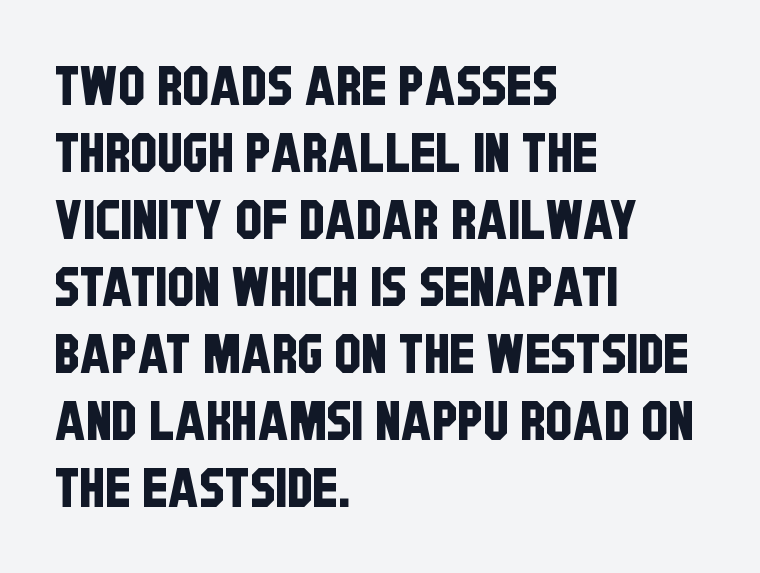
Q: Is the typeface a serif or a sans-serif typeface? A: Sans-serif.
Q: Is the text underlined? A: No.
Q: How is the paragraph aligned? A: Left-aligned.
Q: Is the spacing between letters normal or unusually wide? A: Normal.
Q: Width (condensed, normal, or wide)? A: Condensed.
Q: Stroke contrast? A: Low.
Q: x-height? A: Large.
Q: Monospaced? A: No.
